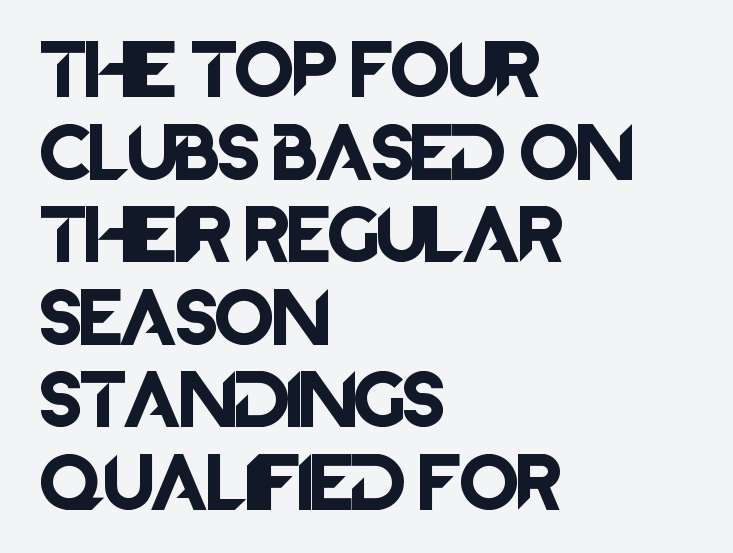
The image shows 59 px sans-serif type, upright; set left-aligned, normal line spacing (1.4x), normal letter spacing, not underlined; low stroke contrast and a large x-height.
